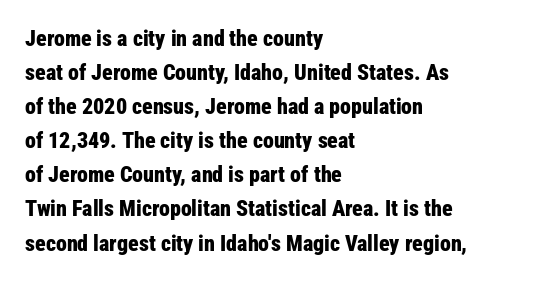
Q: Is the text bold? A: Yes.
Q: Is the text italic (slanted)? A: No, it is upright.
Q: Is the text underlined? A: No.
Q: How is the paragraph aligned? A: Left-aligned.
Q: Is the spacing between letters normal or unusually wide? A: Normal.
Q: Is the spacing between lines tight, normal or loose? A: Normal.
